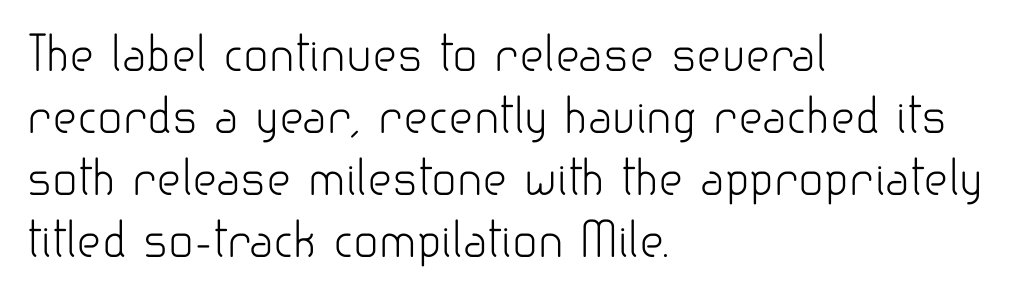
The image shows 47 px light sans-serif type, upright; set left-aligned, normal line spacing (1.32x), normal letter spacing, not underlined; low stroke contrast and a small x-height.
